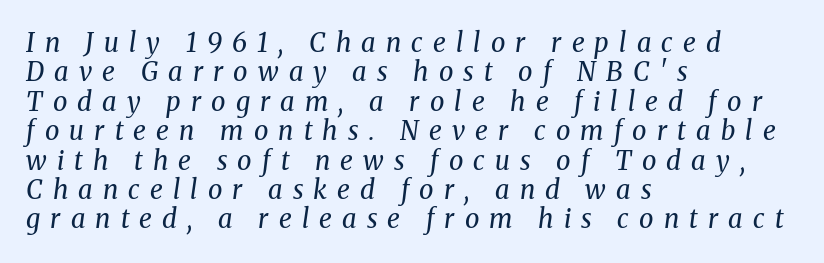
Q: Is the text bold? A: No.
Q: Is the text italic (slanted)? A: Yes, it leans right by about 8 degrees.
Q: Is the text underlined? A: No.
Q: How is the paragraph aligned? A: Left-aligned.
Q: Is the spacing between letters normal or unusually wide? A: Unusually wide.
Q: Is the spacing between lines tight, normal or loose? A: Tight.
